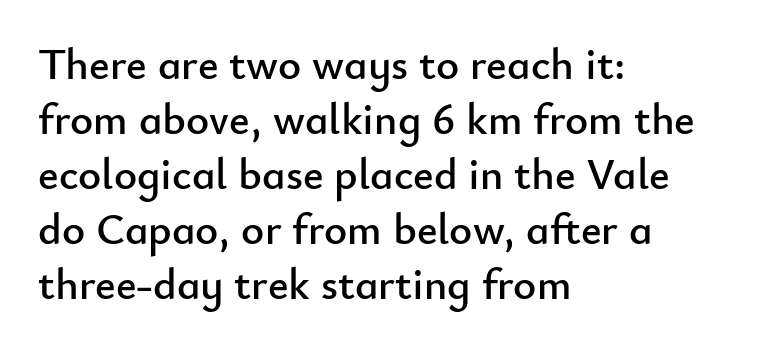
{"serif": "no", "italic": "no", "width": "normal", "stroke_contrast": "low", "x_height": "small", "monospaced": "no", "underline": "no", "align": "left", "line_spacing": "normal", "line_spacing_ratio": 1.25, "letter_spacing": "normal", "letter_spacing_em": 0.0, "glyph_px": 44}
